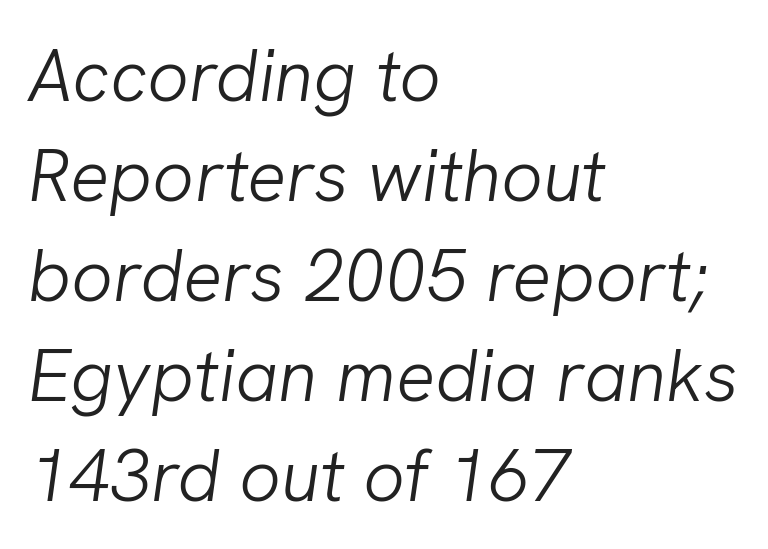
Q: Is the text bold? A: No.
Q: Is the text italic (slanted)? A: Yes, it leans right by about 8 degrees.
Q: Is the text underlined? A: No.
Q: How is the paragraph aligned? A: Left-aligned.
Q: Is the spacing between letters normal or unusually wide? A: Normal.
Q: Is the spacing between lines tight, normal or loose? A: Normal.
Q: Width (condensed, normal, or wide)? A: Normal.
Q: Stroke contrast? A: Low.
Q: x-height? A: Medium.
Q: Monospaced? A: No.
